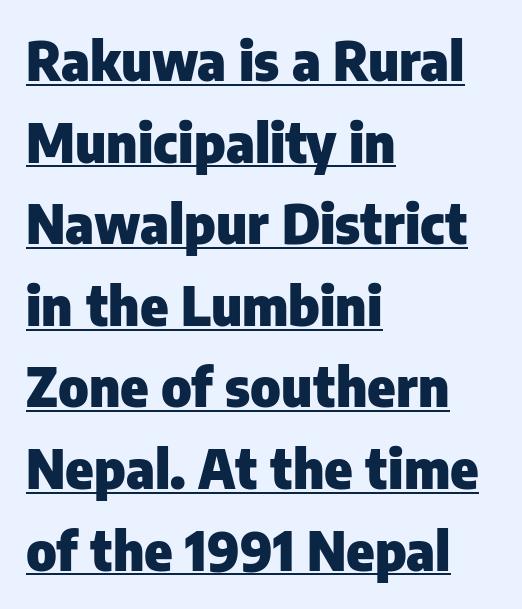
The image shows 53 px heavy sans-serif type, upright; set left-aligned, normal line spacing (1.54x), normal letter spacing, underlined; low stroke contrast and a medium x-height.
